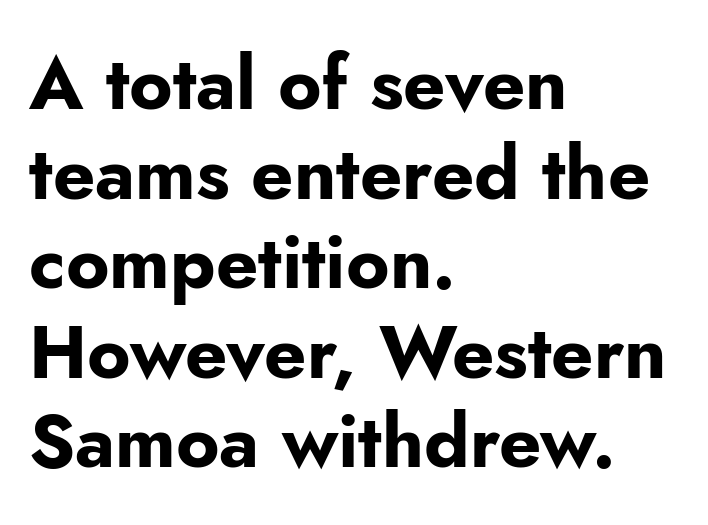
Set as a true bold cut, around the 700 mark. Each letter's strokes conclude bluntly, with no projecting serifs. The paragraph shown leans on its left margin. These lines are rendered in a variable-pitch font.
